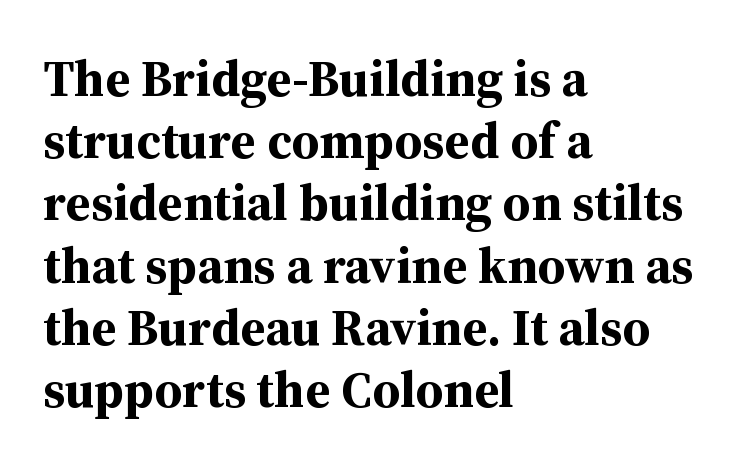
{"serif": "yes", "italic": "no", "bold": "yes", "weight": "bold", "width": "normal", "stroke_contrast": "medium", "x_height": "medium", "monospaced": "no", "underline": "no", "align": "left", "line_spacing_ratio": 1.22, "letter_spacing": "normal", "letter_spacing_em": 0.0, "glyph_px": 51}
